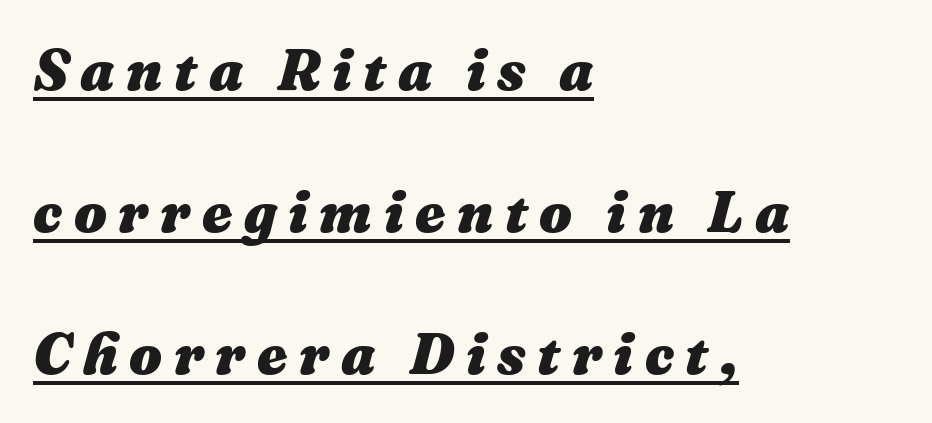
As a designer I'd log this as weight 700, bold. Emphasis-style slanted type is in use. Vertically, the passage feels expansive, rows floating well apart. A student would call this left alignment; a typographer would say flush left, rag right.
